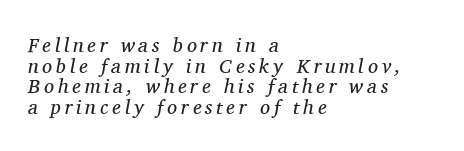
Is this a heavy cut? Hardly; it is regular or lighter. This is oblique type, the kind used for emphasis or titles. The passage shown is not underscored anywhere. Each line starts at the same left margin while the right side varies. The space between consecutive lines is stingy.
